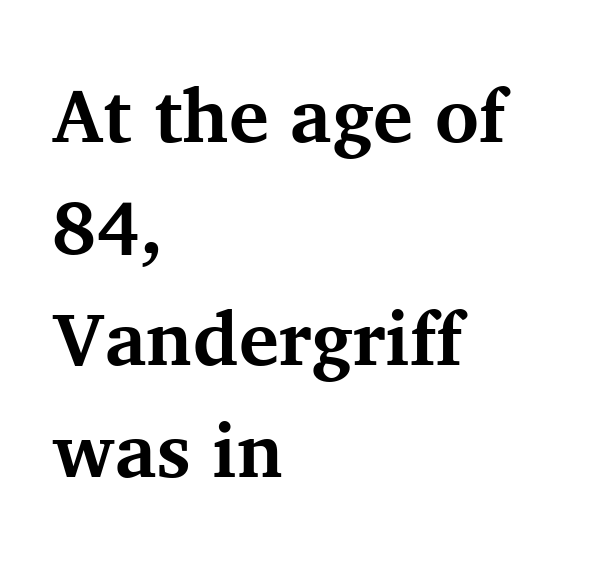
Serif or sans? Serif — the stroke terminals have little feet. Each row of text sits above clean, open space. Each line starts at the same left margin while the right side varies. The characters look thick and weighty, a clear bold. Successive baselines arrive at the customary interval.
